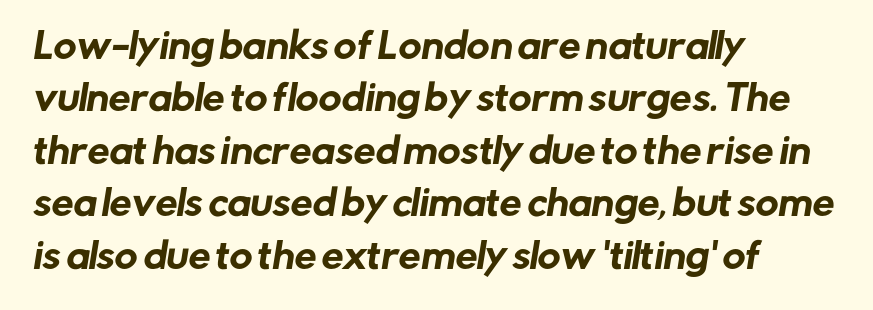
Q: Is the typeface a serif or a sans-serif typeface? A: Sans-serif.
Q: Is the text underlined? A: No.
Q: How is the paragraph aligned? A: Left-aligned.
Q: Is the spacing between letters normal or unusually wide? A: Normal.
Q: Is the spacing between lines tight, normal or loose? A: Normal.
Q: Width (condensed, normal, or wide)? A: Normal.
Q: Stroke contrast? A: Low.
Q: x-height? A: Medium.
Q: Monospaced? A: No.
